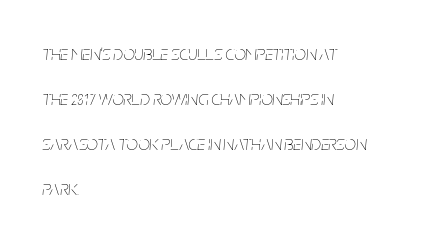
{"italic": "yes", "lean": "right", "slant_degrees": 5, "bold": "no", "underline": "no", "align": "left", "line_spacing": "loose", "line_spacing_ratio": 2.25, "letter_spacing": "normal", "letter_spacing_em": 0.0, "glyph_px": 20}
